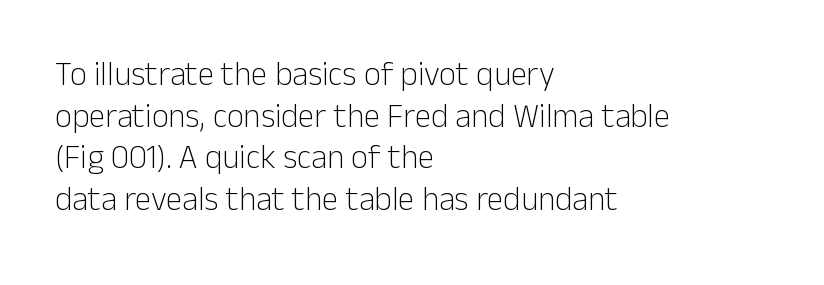
{"serif": "no", "italic": "no", "bold": "no", "weight": "light", "width": "normal", "stroke_contrast": "low", "x_height": "medium", "monospaced": "no", "underline": "no", "align": "left", "line_spacing": "normal", "line_spacing_ratio": 1.26, "letter_spacing": "normal", "letter_spacing_em": 0.0, "glyph_px": 33}
